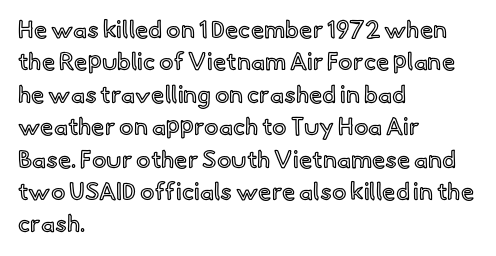
{"italic": "no", "underline": "no", "align": "left", "line_spacing": "normal", "line_spacing_ratio": 1.35, "letter_spacing": "normal", "letter_spacing_em": 0.0, "glyph_px": 24}
